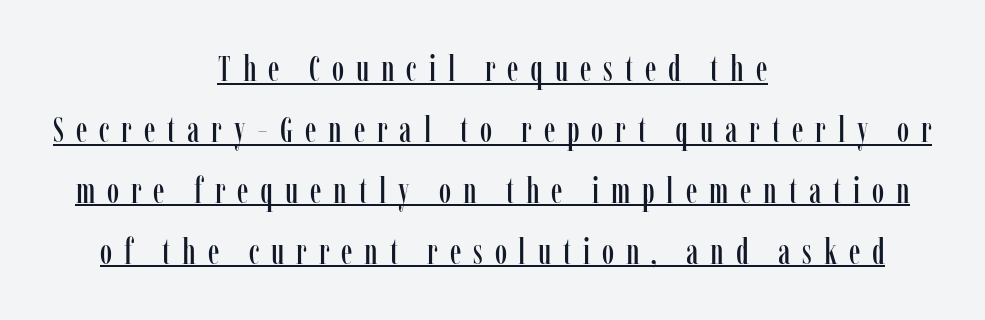
Q: Is the text italic (slanted)? A: No, it is upright.
Q: Is the typeface a serif or a sans-serif typeface? A: Serif.
Q: Is the text underlined? A: Yes.
Q: How is the paragraph aligned? A: Centered.
Q: Is the spacing between letters normal or unusually wide? A: Unusually wide.
Q: Width (condensed, normal, or wide)? A: Condensed.
Q: Stroke contrast? A: Low.
Q: x-height? A: Medium.
Q: Monospaced? A: No.
